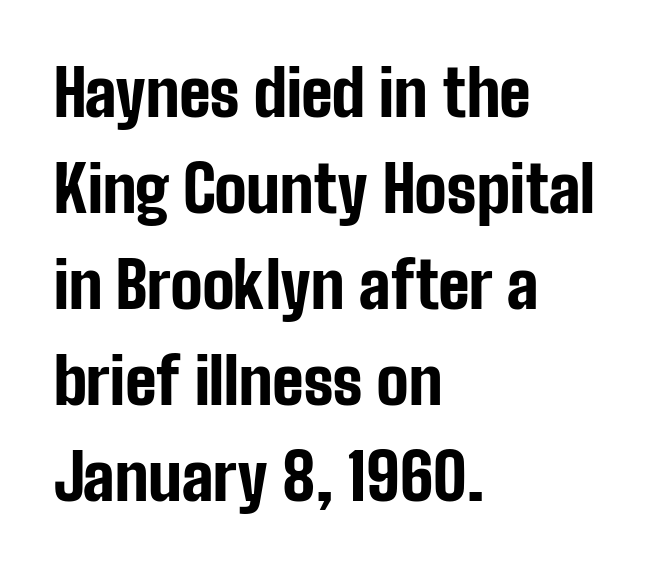
The passage shown is emphatically bold. This rendering features lettering with no underline. You could not count columns in this text — the font is proportionally spaced. Tracking value appears to be zero — textbook default spacing.
